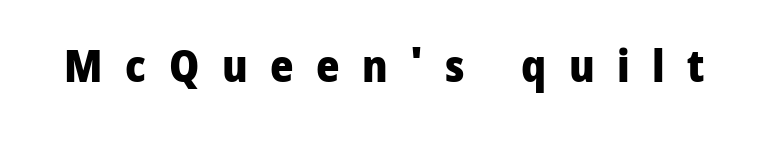
{"serif": "no", "italic": "no", "bold": "yes", "weight": "heavy", "width": "normal", "stroke_contrast": "low", "x_height": "medium", "monospaced": "no", "underline": "no", "letter_spacing": "wide", "letter_spacing_em": 0.5, "glyph_px": 45}
